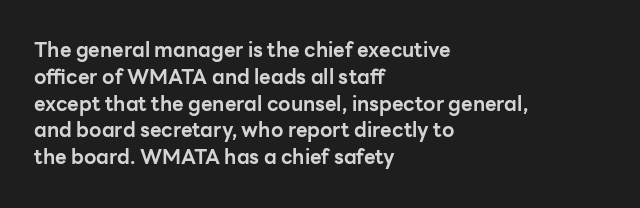
It's the straight-up-and-down kind of type. The letters sit at their default tracking, neither squeezed nor spread. Line starts are locked; line ends wander. This is heavy type, rendered in bold. Baseline-to-baseline distance is the conventional proportion of letter height.
